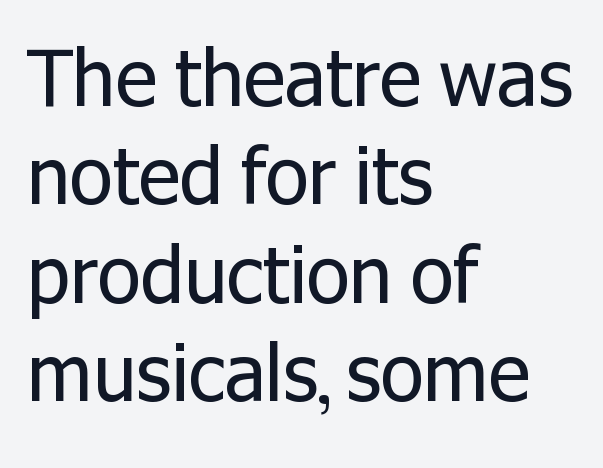
Examine the stroke ends and you'll find no serifs. Spacing verdict: proportional, widths tailored to each character. The specimen reads as upright at a glance. Words appear dense and cohesive because spacing is normal.
